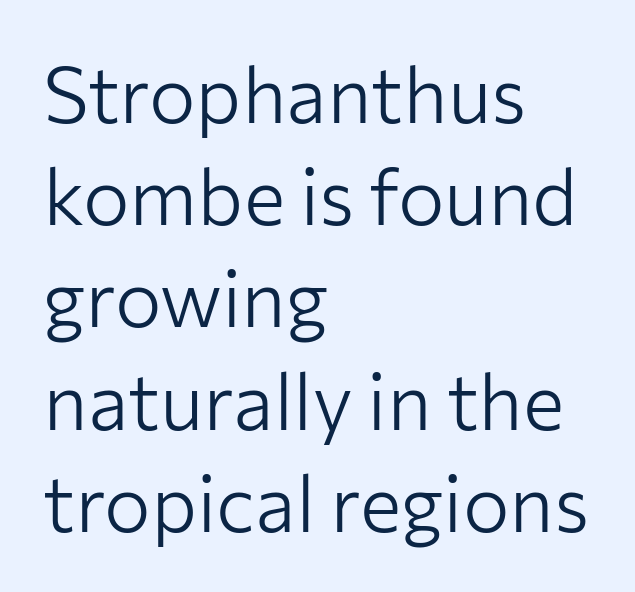
{"serif": "no", "italic": "no", "bold": "no", "weight": "light", "width": "normal", "stroke_contrast": "low", "x_height": "medium", "monospaced": "no", "underline": "no", "align": "left", "line_spacing": "normal", "line_spacing_ratio": 1.31, "letter_spacing": "normal", "letter_spacing_em": 0.0, "glyph_px": 78}
